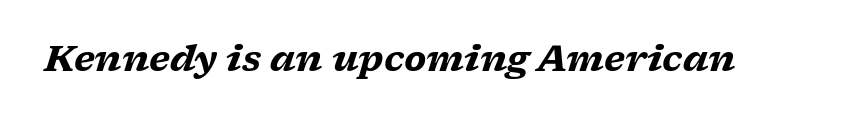
Q: Is the text bold? A: Yes.
Q: Is the text italic (slanted)? A: Yes, it leans right by about 17 degrees.
Q: Is the typeface a serif or a sans-serif typeface? A: Serif.
Q: Is the text underlined? A: No.
Q: Is the spacing between letters normal or unusually wide? A: Normal.
Q: Width (condensed, normal, or wide)? A: Wide.
Q: Stroke contrast? A: Low.
Q: x-height? A: Medium.
Q: Monospaced? A: No.
